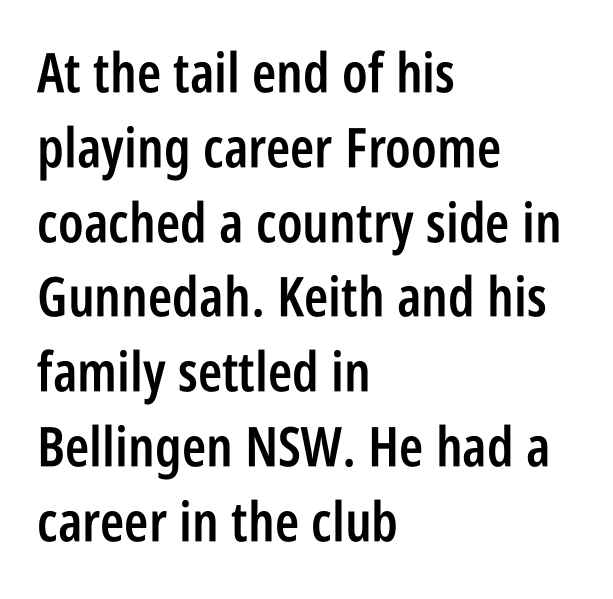
Q: Is the text bold? A: Semi-bold.
Q: Is the text italic (slanted)? A: No, it is upright.
Q: Is the typeface a serif or a sans-serif typeface? A: Sans-serif.
Q: Is the text underlined? A: No.
Q: How is the paragraph aligned? A: Left-aligned.
Q: Is the spacing between letters normal or unusually wide? A: Normal.
Q: Is the spacing between lines tight, normal or loose? A: Normal.
Q: Width (condensed, normal, or wide)? A: Condensed.
Q: Stroke contrast? A: Low.
Q: x-height? A: Large.
Q: Monospaced? A: No.
